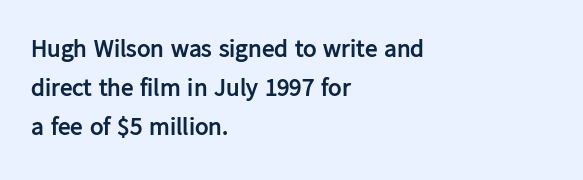
{"italic": "no", "bold": "yes", "underline": "no", "align": "left", "line_spacing": "normal", "line_spacing_ratio": 1.57, "letter_spacing": "normal", "letter_spacing_em": 0.0, "glyph_px": 25}
